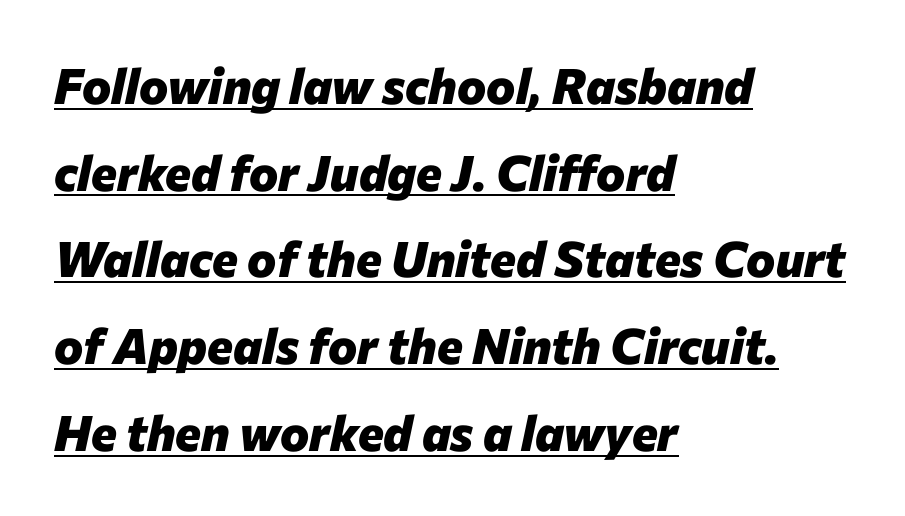
{"italic": "yes", "lean": "right", "slant_degrees": 12, "bold": "yes", "weight": "heavy", "width": "normal", "stroke_contrast": "low", "x_height": "medium", "monospaced": "no", "underline": "yes", "align": "left", "line_spacing_ratio": 1.77, "letter_spacing": "normal", "letter_spacing_em": 0.0, "glyph_px": 49}
